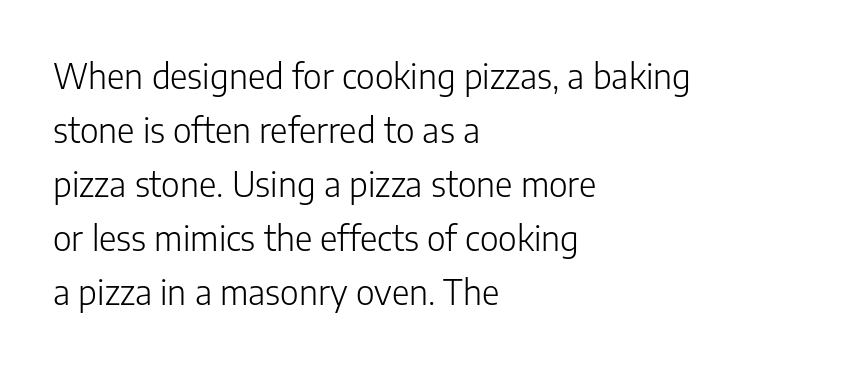
The image shows 34 px light sans-serif type, upright; set left-aligned, normal line spacing (1.59x), normal letter spacing, not underlined; low stroke contrast and a medium x-height.
